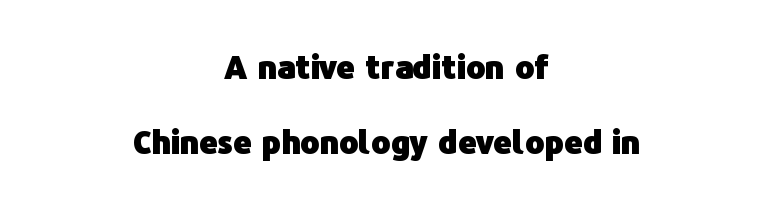
Note: no serifs on the glyphs. Is the type bold? Yes — the strokes are clearly thick and heavy. Standard letterfit; no display-style spreading of the glyphs. A roman cut, with each character standing at attention.
